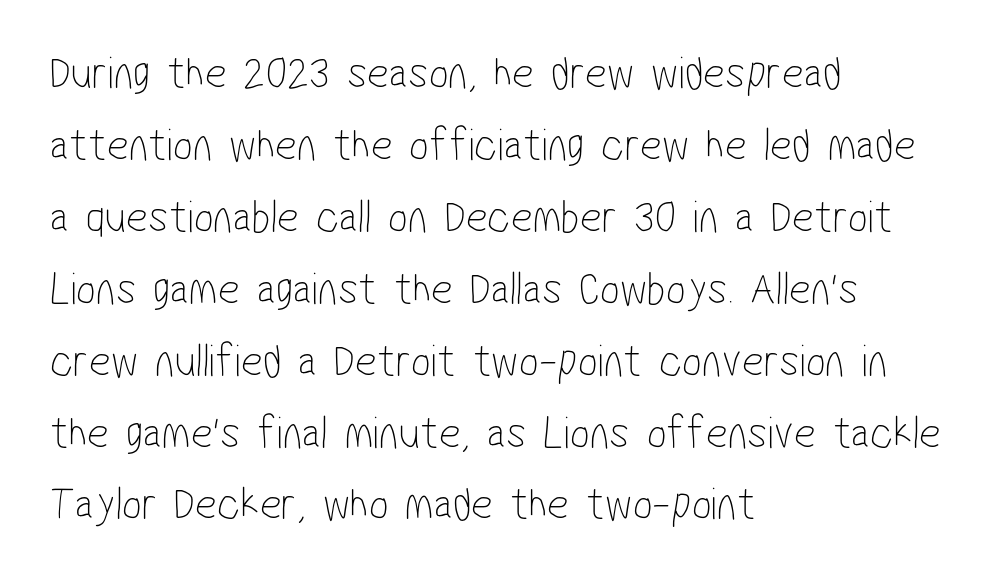
The image shows 47 px thin, condensed sans-serif type; set left-aligned, normal line spacing (1.53x), normal letter spacing, not underlined; low stroke contrast and a medium x-height.
